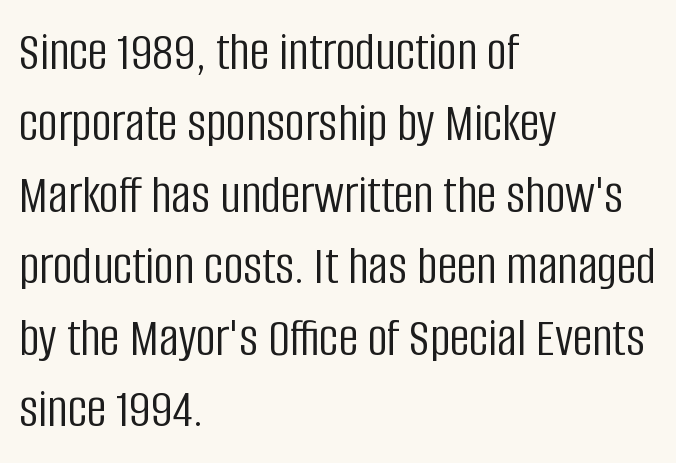
Q: Is the text bold? A: No.
Q: Is the text italic (slanted)? A: No, it is upright.
Q: Is the typeface a serif or a sans-serif typeface? A: Sans-serif.
Q: Is the text underlined? A: No.
Q: How is the paragraph aligned? A: Left-aligned.
Q: Is the spacing between letters normal or unusually wide? A: Normal.
Q: Is the spacing between lines tight, normal or loose? A: Normal.
Q: Width (condensed, normal, or wide)? A: Condensed.
Q: Stroke contrast? A: Low.
Q: x-height? A: Large.
Q: Monospaced? A: No.
